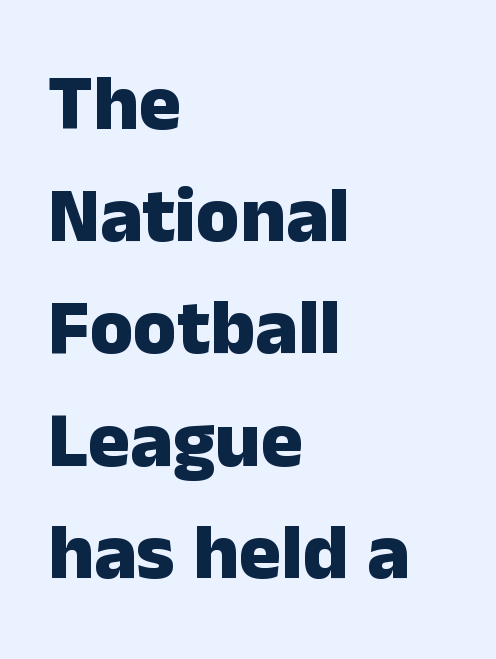
Q: Is the text bold? A: Yes.
Q: Is the text italic (slanted)? A: No, it is upright.
Q: Is the typeface a serif or a sans-serif typeface? A: Sans-serif.
Q: Is the text underlined? A: No.
Q: How is the paragraph aligned? A: Left-aligned.
Q: Is the spacing between letters normal or unusually wide? A: Normal.
Q: Is the spacing between lines tight, normal or loose? A: Normal.
Q: Width (condensed, normal, or wide)? A: Normal.
Q: Stroke contrast? A: Low.
Q: x-height? A: Medium.
Q: Monospaced? A: No.
